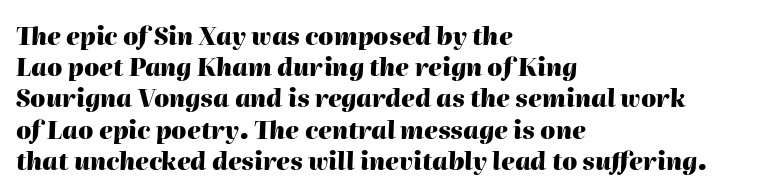
The image shows 24 px bold type, italic (leaning right); set left-aligned, normal line spacing (1.3x), normal letter spacing, not underlined.
